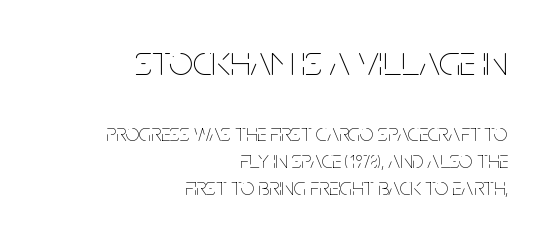
Unbolded letterforms with no extra heft. The space beneath each line is pristine and unruled. Students, note that the glyphs here touch the page at normal intervals. A typesetter would call this leading minimal, almost set solid. Two sizes are in play, and the larger belongs to the first block.
